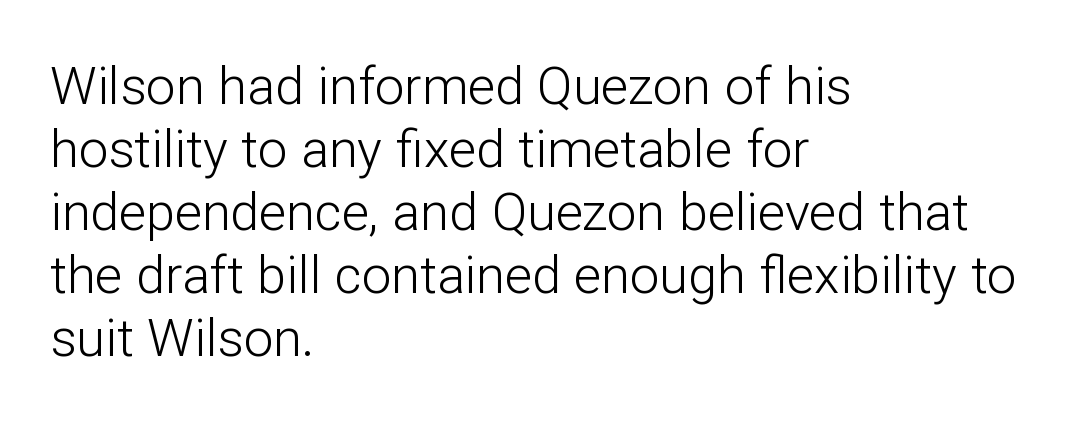
{"serif": "no", "italic": "no", "bold": "no", "weight": "light", "width": "normal", "stroke_contrast": "low", "x_height": "medium", "monospaced": "no", "underline": "no", "align": "left", "line_spacing_ratio": 1.21, "letter_spacing": "normal", "letter_spacing_em": 0.0, "glyph_px": 52}
